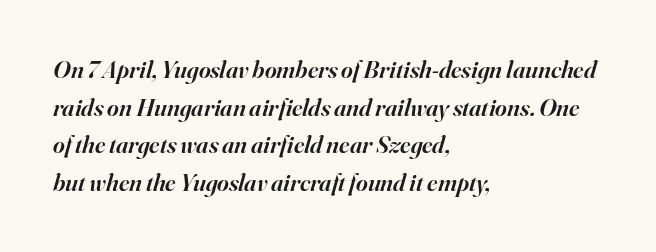
Q: Is the text bold? A: Semi-bold.
Q: Is the text italic (slanted)? A: Yes, it leans right by about 16 degrees.
Q: Is the text underlined? A: No.
Q: How is the paragraph aligned? A: Left-aligned.
Q: Is the spacing between letters normal or unusually wide? A: Normal.
Q: Is the spacing between lines tight, normal or loose? A: Normal.
